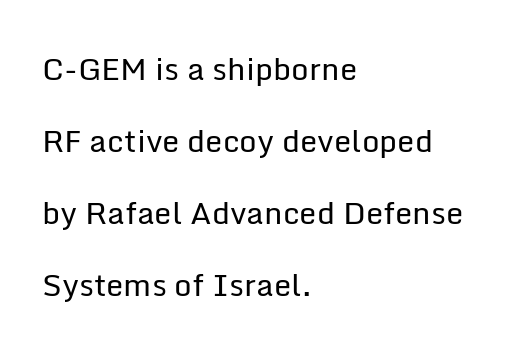
Q: Is the text bold? A: No.
Q: Is the text italic (slanted)? A: No, it is upright.
Q: Is the typeface a serif or a sans-serif typeface? A: Sans-serif.
Q: Is the text underlined? A: No.
Q: How is the paragraph aligned? A: Left-aligned.
Q: Is the spacing between letters normal or unusually wide? A: Normal.
Q: Is the spacing between lines tight, normal or loose? A: Loose.
Q: Width (condensed, normal, or wide)? A: Normal.
Q: Stroke contrast? A: Low.
Q: x-height? A: Medium.
Q: Monospaced? A: No.
